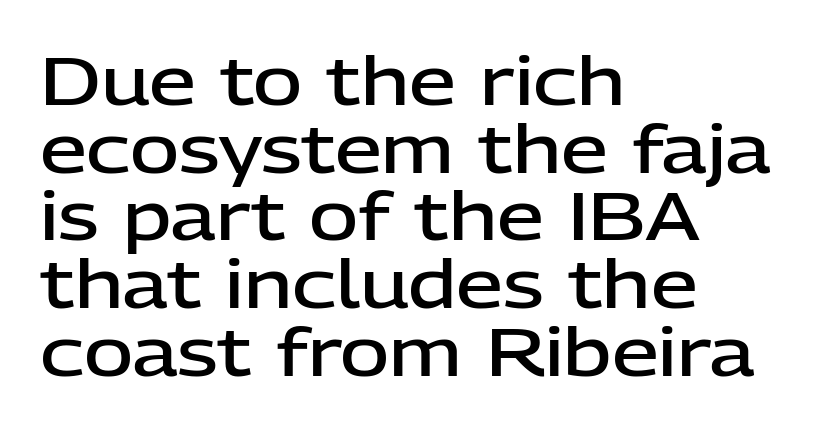
Q: Is the text bold? A: Semi-bold.
Q: Is the text italic (slanted)? A: No, it is upright.
Q: Is the typeface a serif or a sans-serif typeface? A: Sans-serif.
Q: Is the text underlined? A: No.
Q: How is the paragraph aligned? A: Left-aligned.
Q: Is the spacing between letters normal or unusually wide? A: Normal.
Q: Is the spacing between lines tight, normal or loose? A: Tight.
Q: Width (condensed, normal, or wide)? A: Normal.
Q: Stroke contrast? A: Low.
Q: x-height? A: Medium.
Q: Monospaced? A: No.
